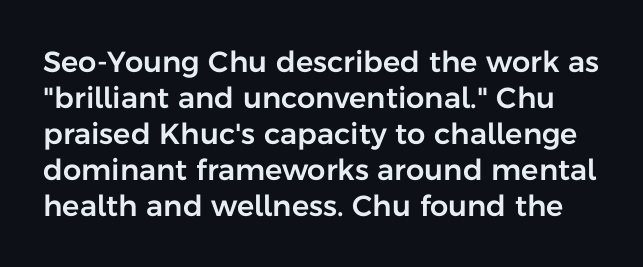
The image shows 29 px sans-serif type, upright; set line spacing 1.24x, normal letter spacing, not underlined; low stroke contrast and a medium x-height.
